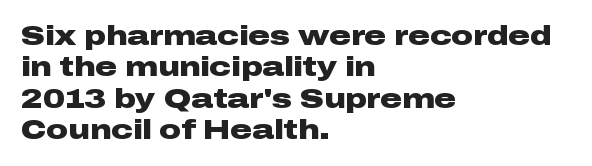
Q: Is the text bold? A: Yes.
Q: Is the text italic (slanted)? A: No, it is upright.
Q: Is the text underlined? A: No.
Q: How is the paragraph aligned? A: Left-aligned.
Q: Is the spacing between letters normal or unusually wide? A: Normal.
